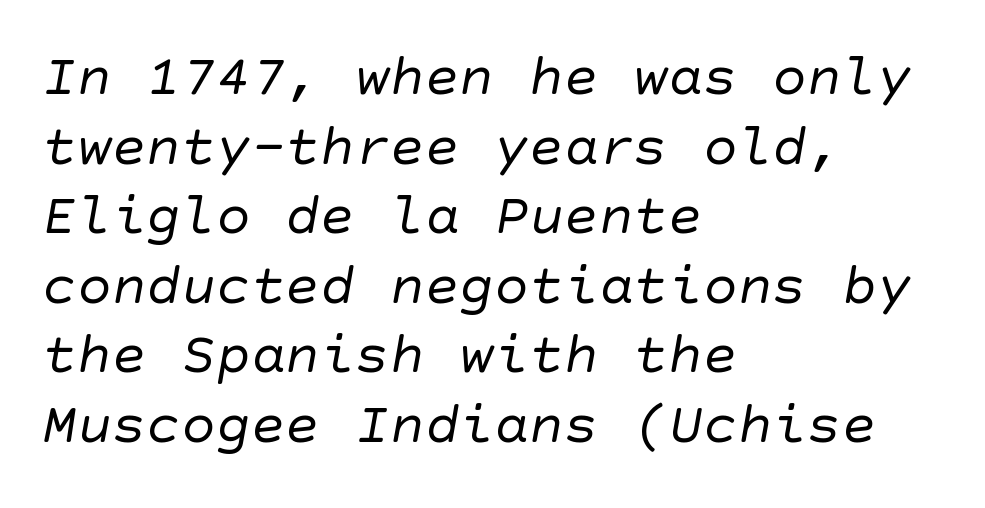
{"serif": "no", "bold": "no", "weight": "regular", "width": "normal", "stroke_contrast": "low", "x_height": "large", "underline": "no", "align": "left", "line_spacing_ratio": 1.2, "letter_spacing": "normal", "letter_spacing_em": 0.0, "glyph_px": 58}
